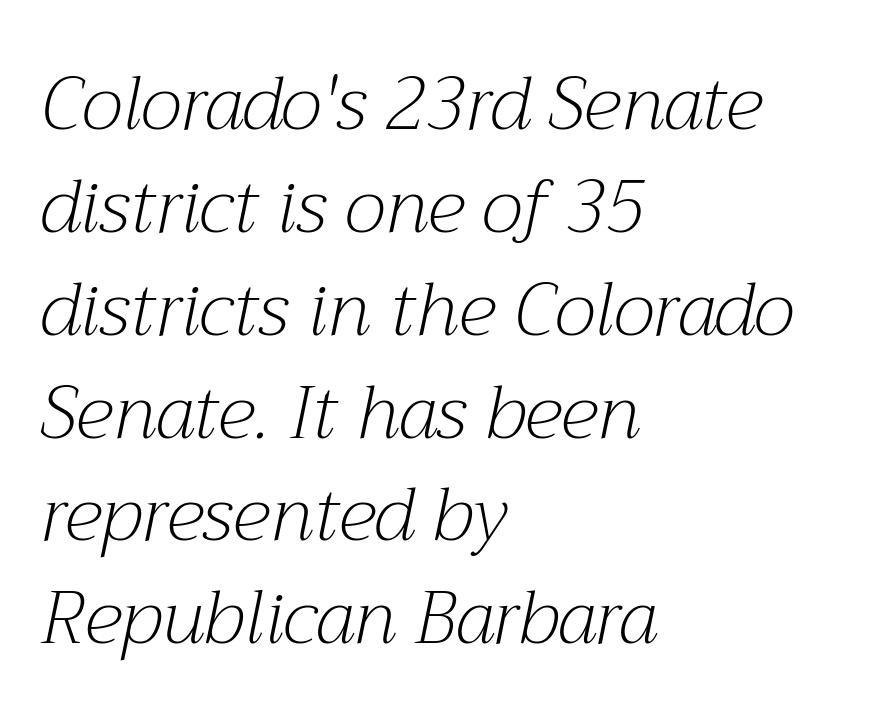
{"serif": "yes", "italic": "yes", "lean": "right", "slant_degrees": 12, "bold": "no", "weight": "light", "width": "normal", "stroke_contrast": "medium", "x_height": "medium", "monospaced": "no", "underline": "no", "align": "left", "line_spacing": "normal", "line_spacing_ratio": 1.39, "letter_spacing": "normal", "letter_spacing_em": 0.0, "glyph_px": 74}
